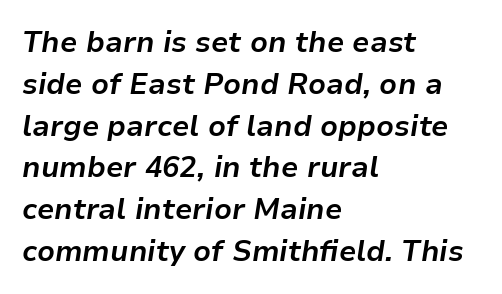
Caption: standard tracking, unaltered. The rendering uses a moderate line-height, typical for paragraphs. The space beneath each line is pristine and unruled. The font is running at its bold setting. The rendering applies a slant to the glyphs. Notice how the passage keeps a crisp vertical edge on the left only.
